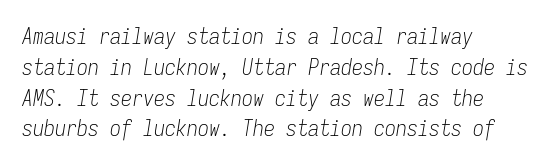
Q: Is the text bold? A: No.
Q: Is the text italic (slanted)? A: Yes, it leans right by about 9 degrees.
Q: Is the text underlined? A: No.
Q: How is the paragraph aligned? A: Left-aligned.
Q: Is the spacing between letters normal or unusually wide? A: Normal.
Q: Is the spacing between lines tight, normal or loose? A: Normal.
